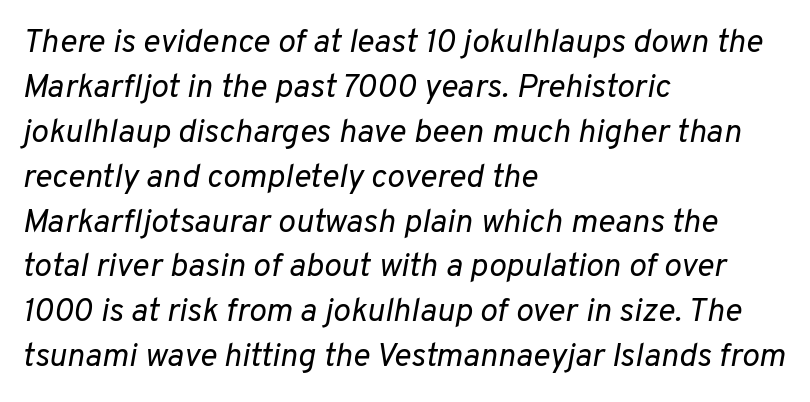
The image shows 33 px regular-weight type, italic (leaning right); set left-aligned, normal line spacing (1.36x), normal letter spacing, not underlined; low stroke contrast and a medium x-height.
